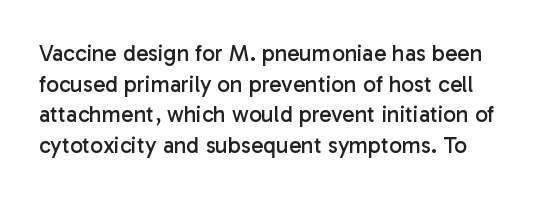
The image shows 23 px text type, upright; set normal line spacing (1.33x), normal letter spacing, not underlined.
